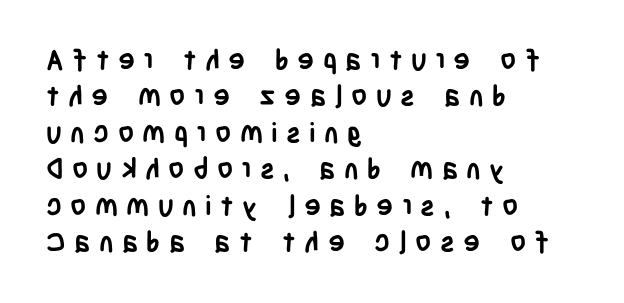
The image shows 28 px semibold, condensed sans-serif type, upright; set left-aligned, normal line spacing (1.3x), unusually wide letter spacing (+0.3 em), not underlined; low stroke contrast and a large x-height.
